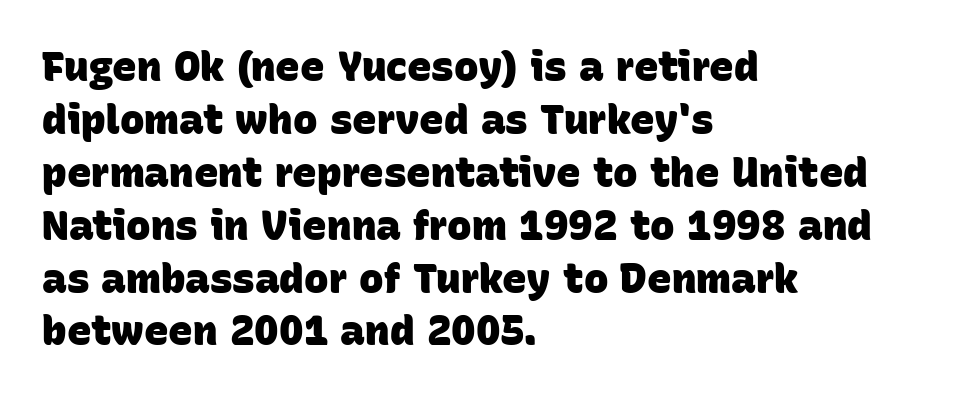
Q: Is the text bold? A: Yes.
Q: Is the typeface a serif or a sans-serif typeface? A: Sans-serif.
Q: Is the text underlined? A: No.
Q: How is the paragraph aligned? A: Left-aligned.
Q: Is the spacing between letters normal or unusually wide? A: Normal.
Q: Is the spacing between lines tight, normal or loose? A: Normal.
Q: Width (condensed, normal, or wide)? A: Normal.
Q: Stroke contrast? A: Low.
Q: x-height? A: Large.
Q: Monospaced? A: No.
